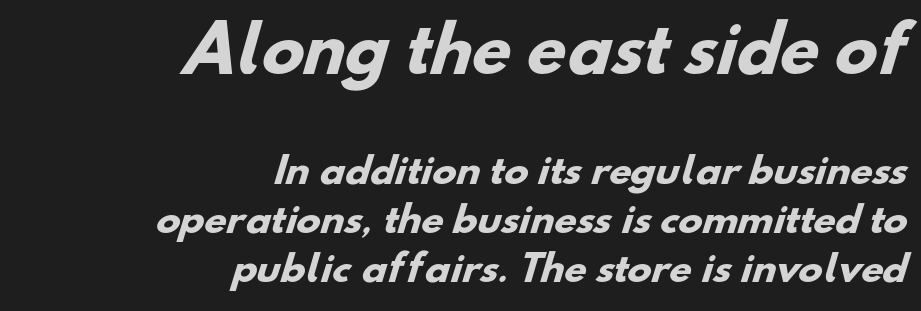
{"serif": "no", "bold": "yes", "weight": "heavy", "width": "normal", "stroke_contrast": "low", "x_height": "small", "monospaced": "no", "underline": "no", "align": "right", "line_spacing": "normal", "line_spacing_ratio": 1.35, "letter_spacing": "normal", "letter_spacing_em": 0.0, "larger_block": "first", "size_ratio": 1.75, "glyph_px": 63}
